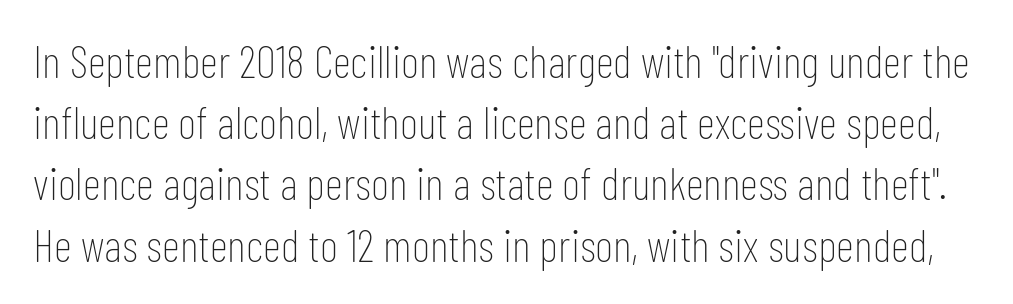
Q: Is the text bold? A: No.
Q: Is the text italic (slanted)? A: No, it is upright.
Q: Is the typeface a serif or a sans-serif typeface? A: Sans-serif.
Q: Is the text underlined? A: No.
Q: Is the spacing between letters normal or unusually wide? A: Normal.
Q: Is the spacing between lines tight, normal or loose? A: Normal.
Q: Width (condensed, normal, or wide)? A: Condensed.
Q: Stroke contrast? A: Low.
Q: x-height? A: Medium.
Q: Monospaced? A: No.
